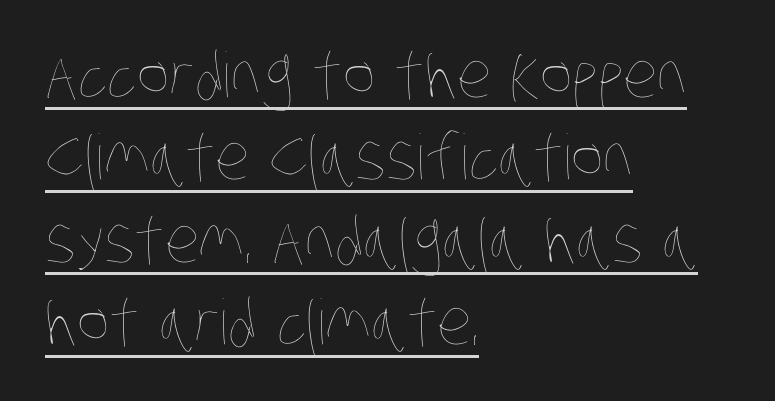
Counters stay open thanks to moderate or lighter strokes. Emphasis is given by a line drawn under the lettering. The passage shown has conventional tracking throughout. Note the varied advance widths — an 'i' is clearly narrower than an 'm'. Horizontal alignment here is leftward, the default for most running prose. Quick note: interline space is typical.
